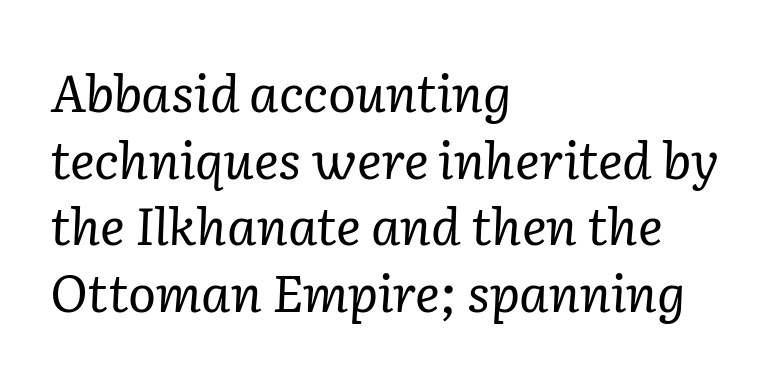
Q: Is the text bold? A: No.
Q: Is the text italic (slanted)? A: Yes, it leans right by about 2 degrees.
Q: Is the typeface a serif or a sans-serif typeface? A: Serif.
Q: Is the text underlined? A: No.
Q: How is the paragraph aligned? A: Left-aligned.
Q: Is the spacing between letters normal or unusually wide? A: Normal.
Q: Is the spacing between lines tight, normal or loose? A: Normal.
Q: Width (condensed, normal, or wide)? A: Normal.
Q: Stroke contrast? A: Low.
Q: x-height? A: Medium.
Q: Monospaced? A: No.
